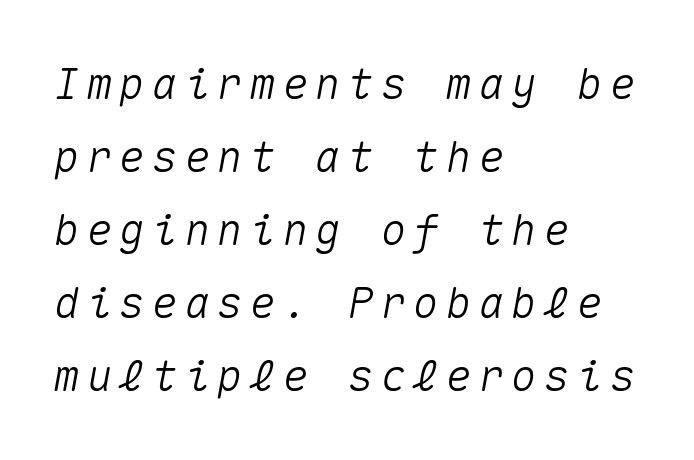
Q: Is the text italic (slanted)? A: Yes, it leans right by about 10 degrees.
Q: Is the text underlined? A: No.
Q: How is the paragraph aligned? A: Left-aligned.
Q: Is the spacing between lines tight, normal or loose? A: Normal.
Q: Width (condensed, normal, or wide)? A: Normal.
Q: Stroke contrast? A: Medium.
Q: x-height? A: Medium.
Q: Monospaced? A: Yes.
